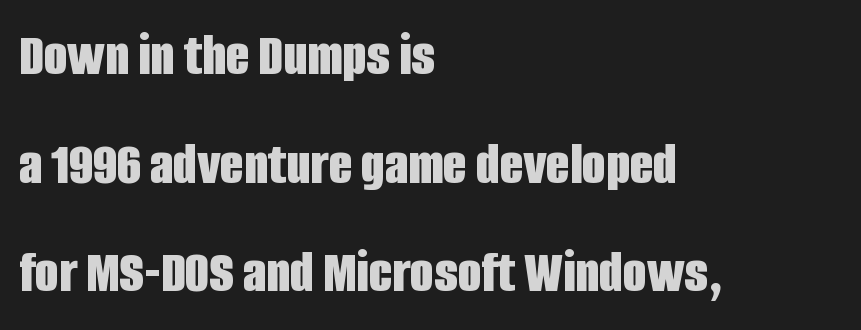
Q: Is the text bold? A: Yes.
Q: Is the text italic (slanted)? A: No, it is upright.
Q: Is the typeface a serif or a sans-serif typeface? A: Sans-serif.
Q: Is the text underlined? A: No.
Q: How is the paragraph aligned? A: Left-aligned.
Q: Is the spacing between letters normal or unusually wide? A: Normal.
Q: Width (condensed, normal, or wide)? A: Condensed.
Q: Stroke contrast? A: Low.
Q: x-height? A: Large.
Q: Monospaced? A: No.
